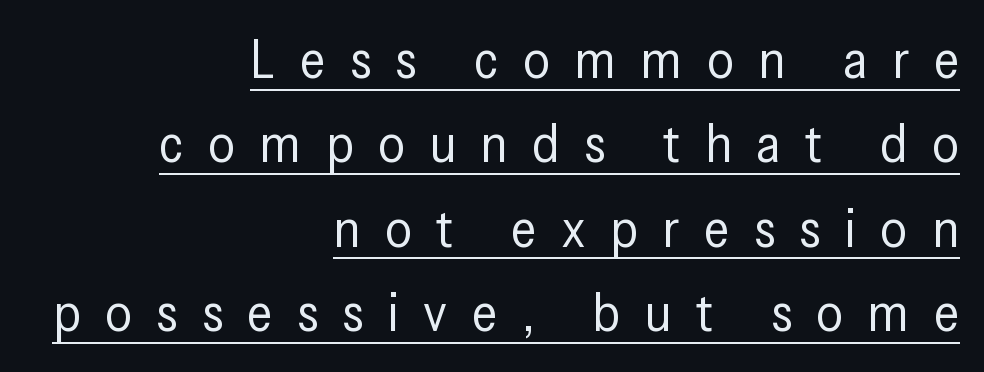
{"serif": "no", "italic": "no", "bold": "no", "weight": "regular", "width": "condensed", "stroke_contrast": "low", "x_height": "medium", "monospaced": "no", "underline": "yes", "align": "right", "line_spacing": "normal", "line_spacing_ratio": 1.59, "letter_spacing": "wide", "letter_spacing_em": 0.46, "glyph_px": 53}
